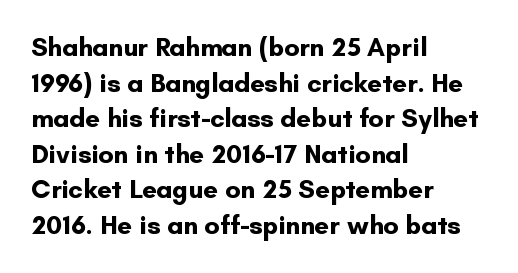
{"italic": "no", "bold": "yes", "underline": "no", "align": "left", "line_spacing": "normal", "line_spacing_ratio": 1.37, "letter_spacing": "normal", "letter_spacing_em": 0.0, "glyph_px": 26}
